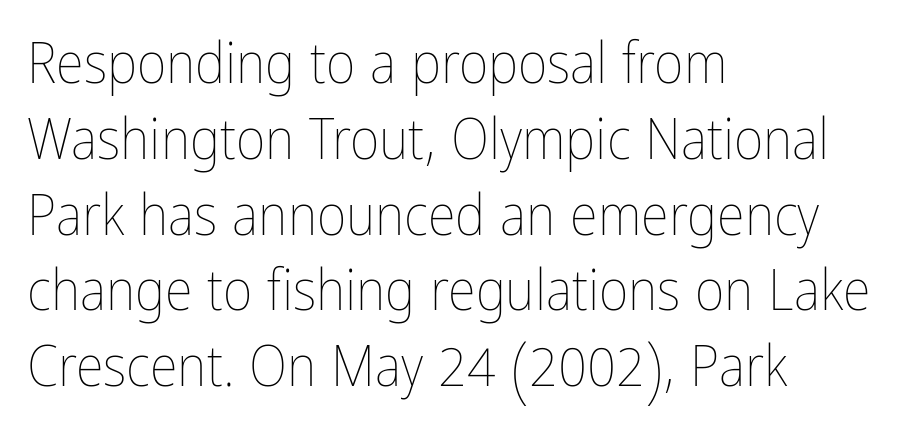
Q: Is the text bold? A: No.
Q: Is the text italic (slanted)? A: No, it is upright.
Q: Is the text underlined? A: No.
Q: How is the paragraph aligned? A: Left-aligned.
Q: Is the spacing between letters normal or unusually wide? A: Normal.
Q: Is the spacing between lines tight, normal or loose? A: Normal.
Q: Width (condensed, normal, or wide)? A: Condensed.
Q: Stroke contrast? A: Low.
Q: x-height? A: Medium.
Q: Monospaced? A: No.
